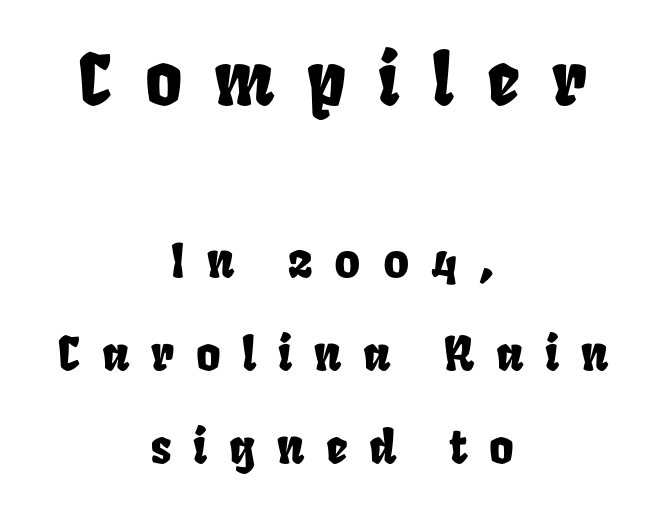
Q: Is the text underlined? A: No.
Q: How is the paragraph aligned? A: Centered.
Q: Is the spacing between letters normal or unusually wide? A: Unusually wide.
Q: Is the spacing between lines tight, normal or loose? A: Loose.
Q: Which block of text is set in a larger size, the first (top) or the second (bottom)? A: The first (top) one.
Q: Width (condensed, normal, or wide)? A: Condensed.
Q: Stroke contrast? A: Low.
Q: x-height? A: Large.
Q: Monospaced? A: No.
